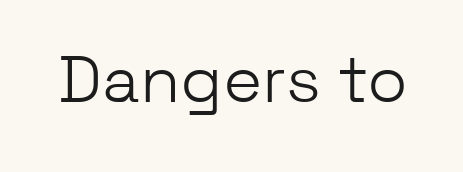
Type without underlining. Stem width sits at or under what a default text font uses. Think of a printed novel: that variable character pitch is what you see here. This is sans-serif lettering, the kind often seen on screens and signage.
